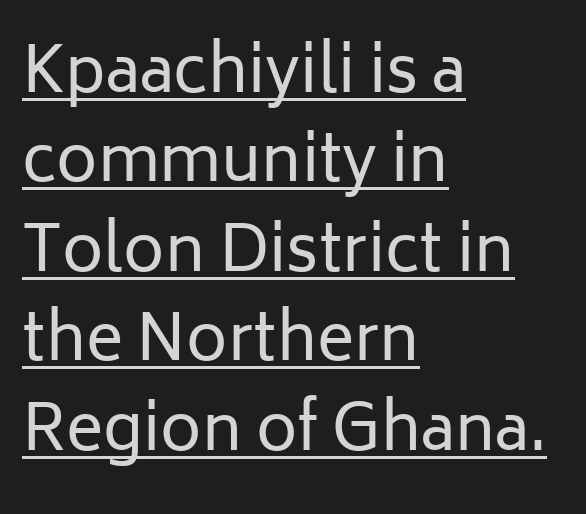
The rag falls on the right side of this text block. The rendering keeps characters at their native spacing. The letterforms sit at book weight or below. The lines sit at an ordinary, default distance from one another. The rendering uses natural spacing where letterforms have individual widths. The font's upright variant was chosen for this text.
